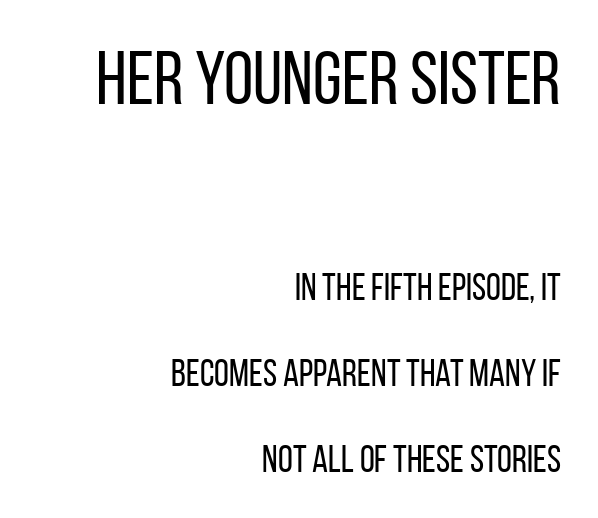
Q: Is the text bold? A: No.
Q: Is the text italic (slanted)? A: No, it is upright.
Q: Is the typeface a serif or a sans-serif typeface? A: Sans-serif.
Q: Is the text underlined? A: No.
Q: How is the paragraph aligned? A: Right-aligned.
Q: Is the spacing between letters normal or unusually wide? A: Normal.
Q: Is the spacing between lines tight, normal or loose? A: Loose.
Q: Which block of text is set in a larger size, the first (top) or the second (bottom)? A: The first (top) one.
Q: Width (condensed, normal, or wide)? A: Condensed.
Q: Stroke contrast? A: Low.
Q: x-height? A: Large.
Q: Monospaced? A: No.
